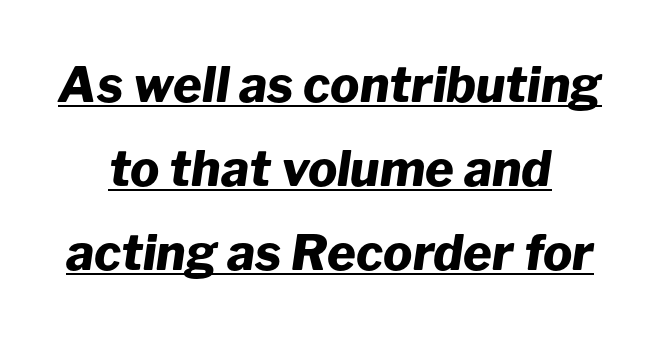
The image shows 49 px heavy type, italic (leaning right); set centered, line spacing 1.71x, normal letter spacing, underlined; low stroke contrast and a medium x-height.
